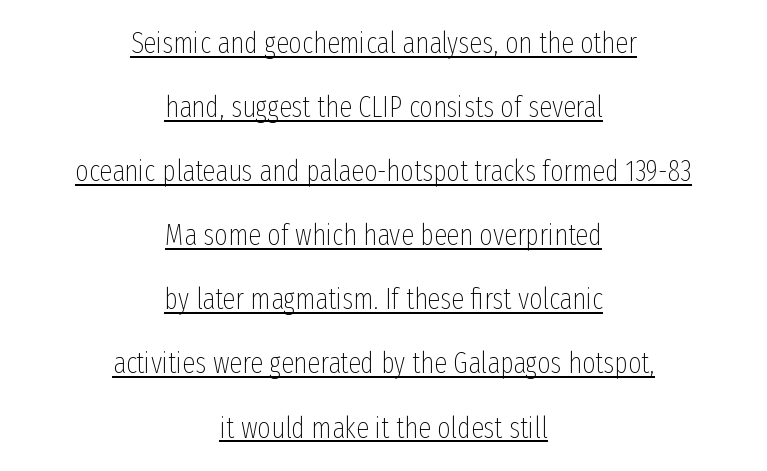
Q: Is the text bold? A: No.
Q: Is the text italic (slanted)? A: No, it is upright.
Q: Is the typeface a serif or a sans-serif typeface? A: Sans-serif.
Q: Is the text underlined? A: Yes.
Q: How is the paragraph aligned? A: Centered.
Q: Is the spacing between letters normal or unusually wide? A: Normal.
Q: Is the spacing between lines tight, normal or loose? A: Loose.
Q: Width (condensed, normal, or wide)? A: Condensed.
Q: Stroke contrast? A: Low.
Q: x-height? A: Medium.
Q: Monospaced? A: No.
